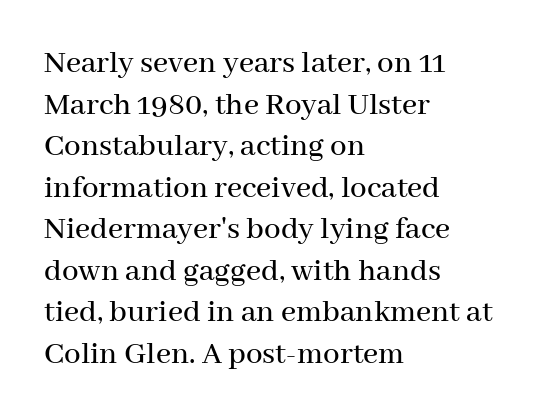
The image shows 33 px serif type, upright; set left-aligned, normal line spacing (1.26x), normal letter spacing, not underlined; medium stroke contrast and a medium x-height.
